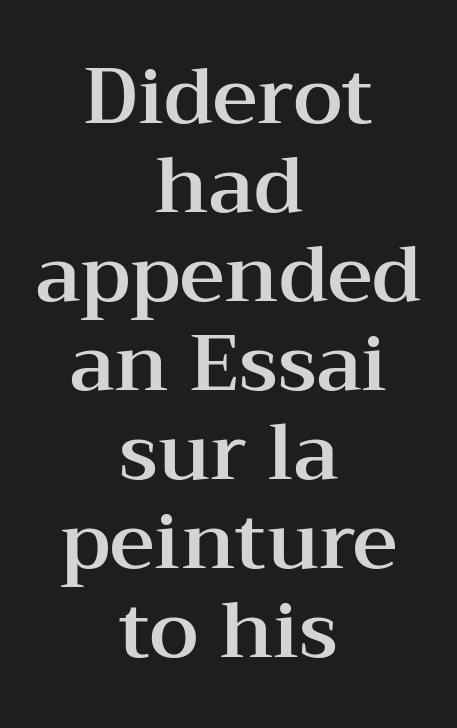
Decoration check: the copy has no underline. A typesetter would call this zero additional tracking. Honestly, the rows look squashed on top of each other. Each letter's strokes conclude with small projecting serifs. Is there any slant? The stems are plumb. A student would call this center alignment; a typographer would say set centered.
